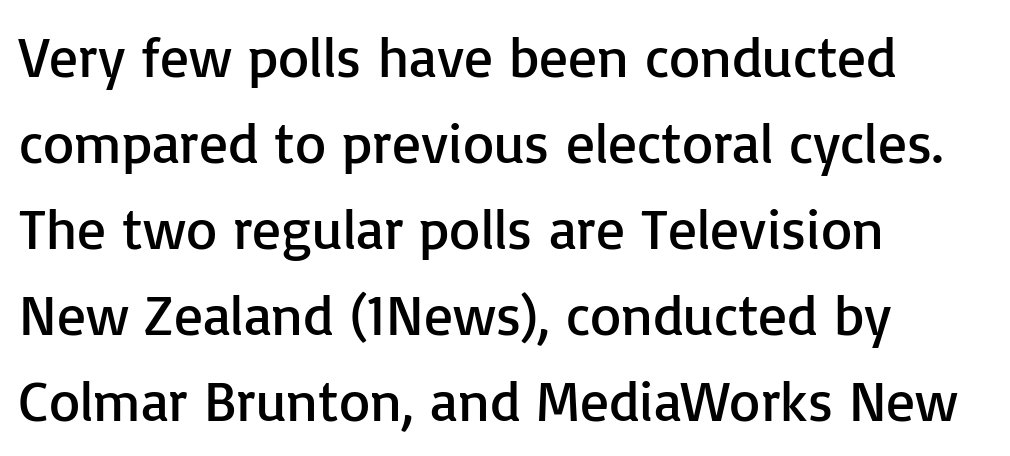
{"serif": "no", "italic": "no", "bold": "no", "weight": "regular", "width": "normal", "stroke_contrast": "low", "x_height": "medium", "monospaced": "no", "underline": "no", "align": "left", "line_spacing": "normal", "line_spacing_ratio": 1.51, "letter_spacing": "normal", "letter_spacing_em": 0.0, "glyph_px": 57}
